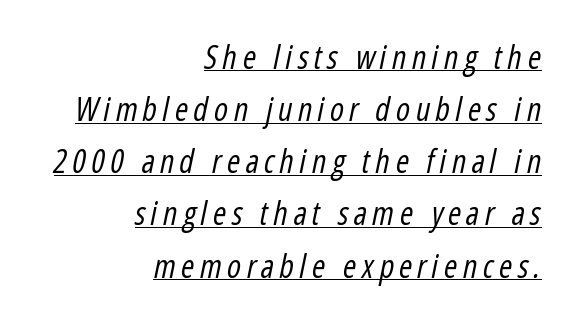
The lettering is marked with a stroke running underneath it. Horizontally, the lines are justified to the trailing edge only. Evenly set lines give the paragraph a standard silhouette. Quick note: italic. The typeface has the unassuming heft of standard copy or less.
